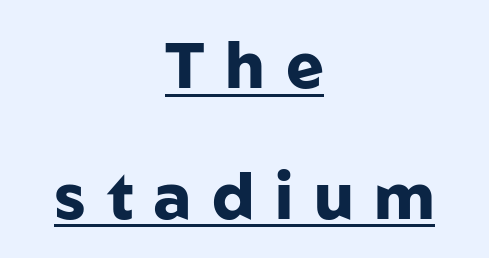
To sum up the face: it is a sans, with no serifs. One glance says open: line gaps are wider than usual. Is the letter spacing exaggerated? Yes — the characters are pushed far apart. Horizontally, the lines are justified to the midpoint only. A roman cut, with each character standing at attention.
